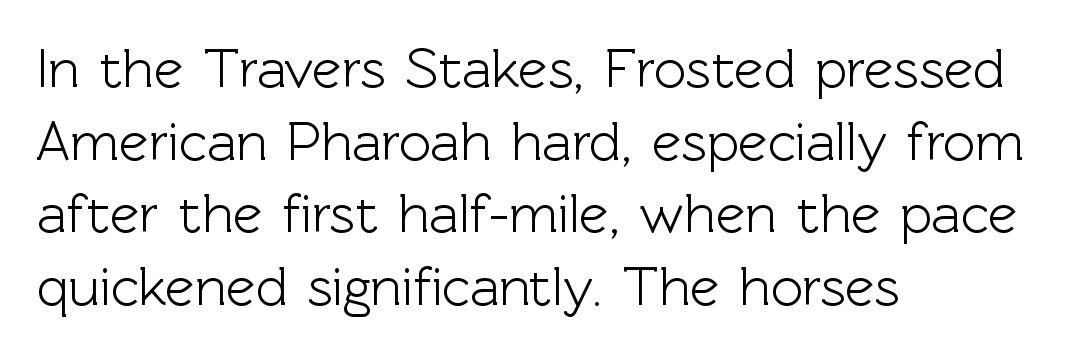
The image shows 55 px sans-serif type, upright; set left-aligned, normal line spacing (1.32x), normal letter spacing, not underlined; a medium x-height.
